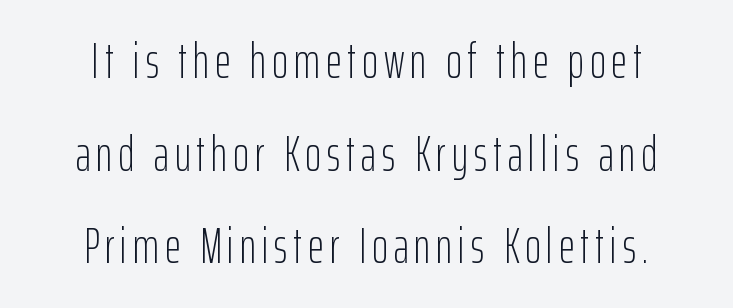
{"serif": "no", "italic": "no", "bold": "no", "weight": "light", "width": "condensed", "stroke_contrast": "low", "x_height": "medium", "monospaced": "no", "underline": "no", "align": "center", "line_spacing_ratio": 1.89, "glyph_px": 49}
